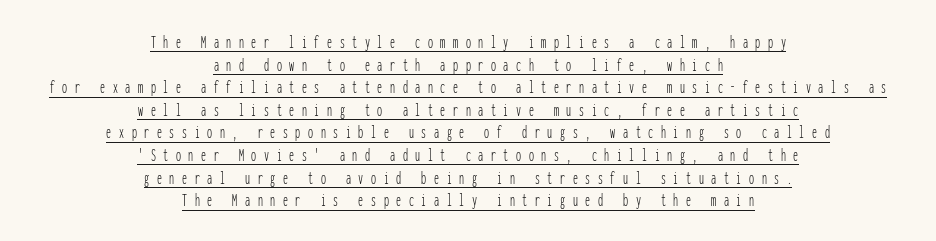
The image shows 20 px text type, upright; set centered, tight line spacing (1.13x), unusually wide letter spacing (+0.38 em), underlined.
